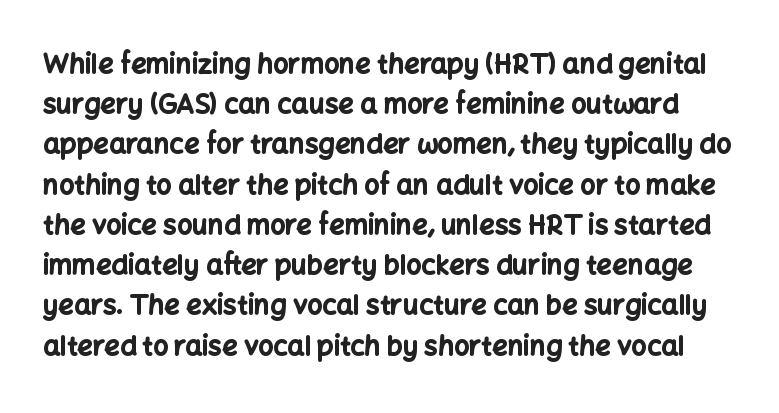
The strokes are fattened all the way to bold. A roman cut, with each character standing at attention. Only glyphs here, with clear space below each row. Regarding leading, the lines here are spaced in the standard way. The type is set solid horizontally, with unmodified tracking.
